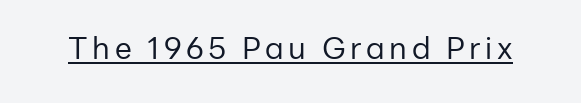
{"serif": "no", "italic": "no", "bold": "no", "weight": "regular", "width": "normal", "stroke_contrast": "low", "x_height": "medium", "monospaced": "no", "underline": "yes", "glyph_px": 30}
